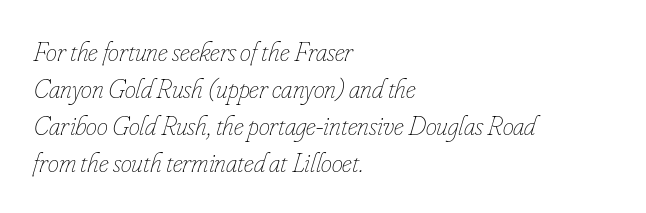
{"italic": "yes", "lean": "right", "slant_degrees": 16, "bold": "no", "weight": "thin", "width": "condensed", "stroke_contrast": "low", "x_height": "small", "monospaced": "no", "underline": "no", "align": "left", "line_spacing": "normal", "line_spacing_ratio": 1.32, "letter_spacing": "normal", "letter_spacing_em": 0.0, "glyph_px": 28}
